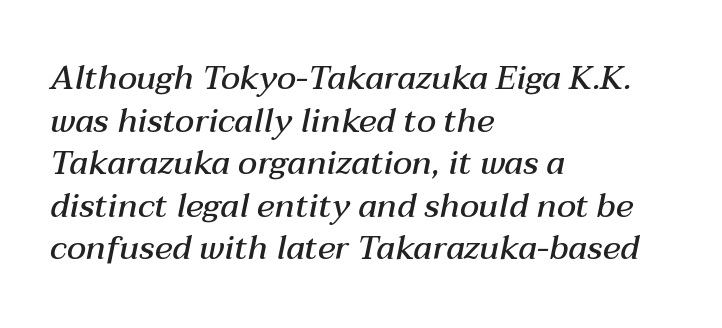
The image shows 33 px semibold type, italic (leaning right); set left-aligned, normal line spacing (1.29x), normal letter spacing, not underlined; medium stroke contrast and a medium x-height.
